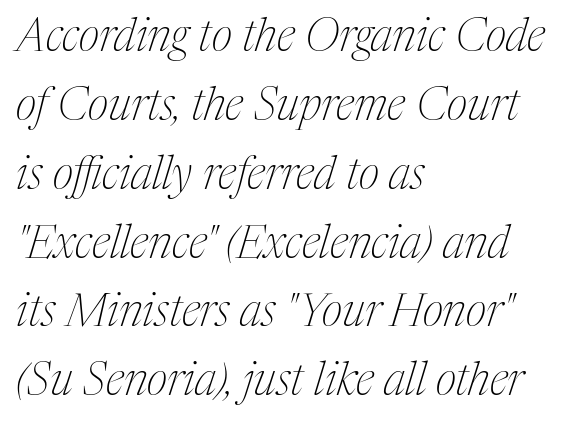
Descenders are the only things crossing below the line. Inter-character spacing is left at the font's built-in metrics. In terms of letterform style, serifs are clearly present. The vertical gap from one line to the next is medium.
